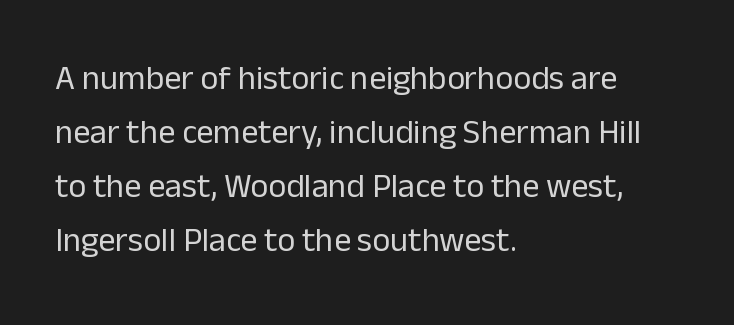
Q: Is the text bold? A: No.
Q: Is the text italic (slanted)? A: No, it is upright.
Q: Is the typeface a serif or a sans-serif typeface? A: Sans-serif.
Q: Is the text underlined? A: No.
Q: How is the paragraph aligned? A: Left-aligned.
Q: Is the spacing between letters normal or unusually wide? A: Normal.
Q: Is the spacing between lines tight, normal or loose? A: Normal.
Q: Width (condensed, normal, or wide)? A: Normal.
Q: Stroke contrast? A: Low.
Q: x-height? A: Medium.
Q: Monospaced? A: No.
